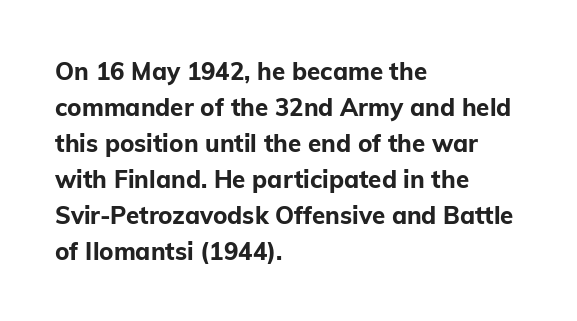
These lines are set flush left with a ragged right edge. Upright lettering throughout. Compared with typical body copy, the letter spacing here is the same. The line-height multiplier appears to be the usual default.
